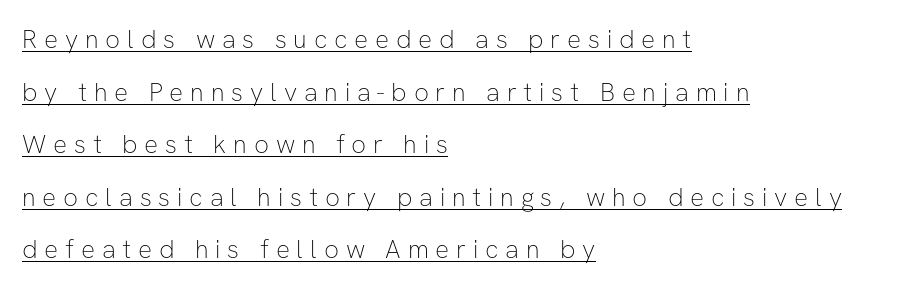
The image shows 26 px text type, upright; set left-aligned, loose line spacing (2.02x), unusually wide letter spacing (+0.26 em), underlined.
